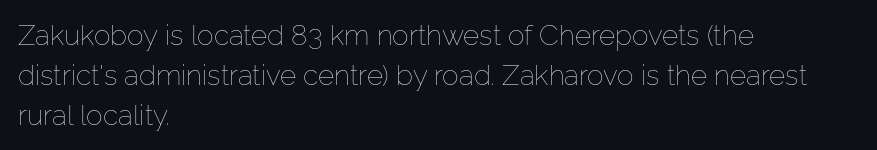
Q: Is the text bold? A: No.
Q: Is the text italic (slanted)? A: No, it is upright.
Q: Is the text underlined? A: No.
Q: How is the paragraph aligned? A: Left-aligned.
Q: Is the spacing between letters normal or unusually wide? A: Normal.
Q: Is the spacing between lines tight, normal or loose? A: Normal.
Q: Width (condensed, normal, or wide)? A: Normal.
Q: Stroke contrast? A: Low.
Q: x-height? A: Medium.
Q: Monospaced? A: No.
